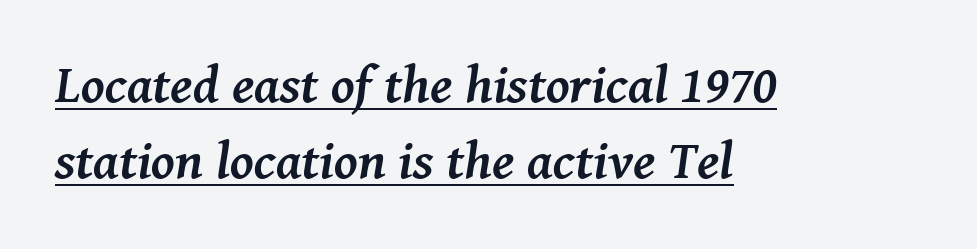
Q: Is the text bold? A: Yes.
Q: Is the text italic (slanted)? A: Yes, it leans right by about 8 degrees.
Q: Is the typeface a serif or a sans-serif typeface? A: Serif.
Q: Is the text underlined? A: Yes.
Q: How is the paragraph aligned? A: Left-aligned.
Q: Is the spacing between letters normal or unusually wide? A: Normal.
Q: Is the spacing between lines tight, normal or loose? A: Normal.
Q: Width (condensed, normal, or wide)? A: Normal.
Q: Stroke contrast? A: Medium.
Q: x-height? A: Medium.
Q: Monospaced? A: No.
